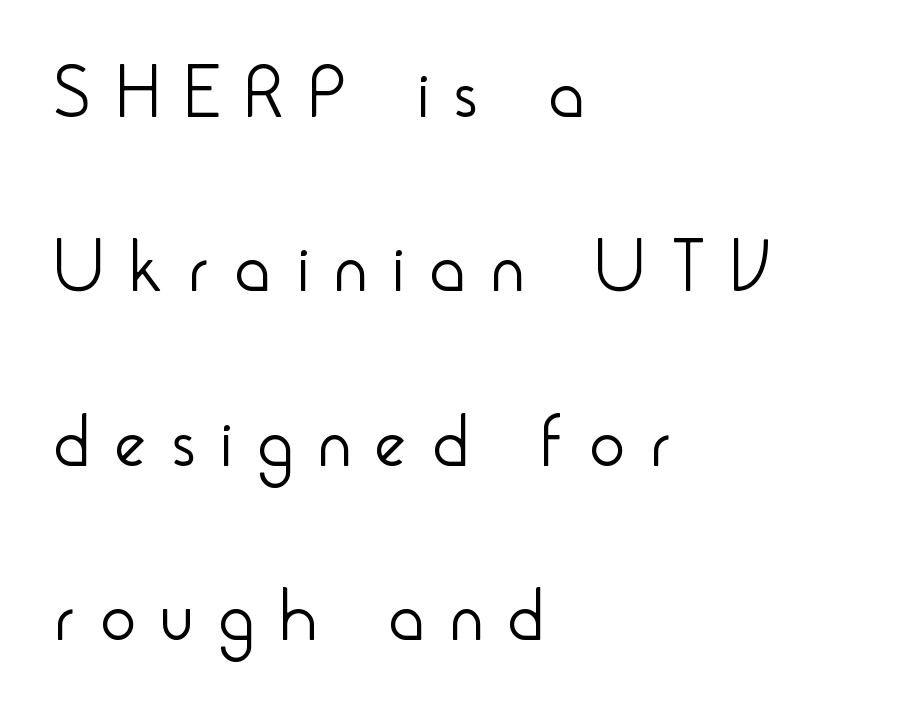
Q: Is the text bold? A: No.
Q: Is the text italic (slanted)? A: No, it is upright.
Q: Is the typeface a serif or a sans-serif typeface? A: Sans-serif.
Q: Is the text underlined? A: No.
Q: How is the paragraph aligned? A: Left-aligned.
Q: Is the spacing between letters normal or unusually wide? A: Unusually wide.
Q: Is the spacing between lines tight, normal or loose? A: Loose.
Q: Width (condensed, normal, or wide)? A: Condensed.
Q: Stroke contrast? A: Low.
Q: x-height? A: Small.
Q: Monospaced? A: No.
